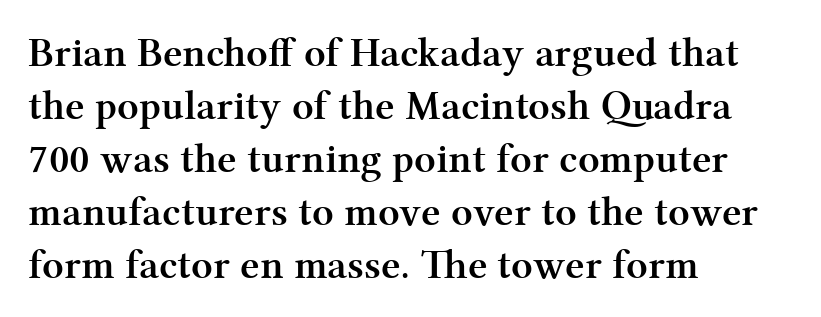
The image shows 42 px semibold serif type, upright; set left-aligned, normal line spacing (1.26x), normal letter spacing, not underlined; medium stroke contrast and a medium x-height.
